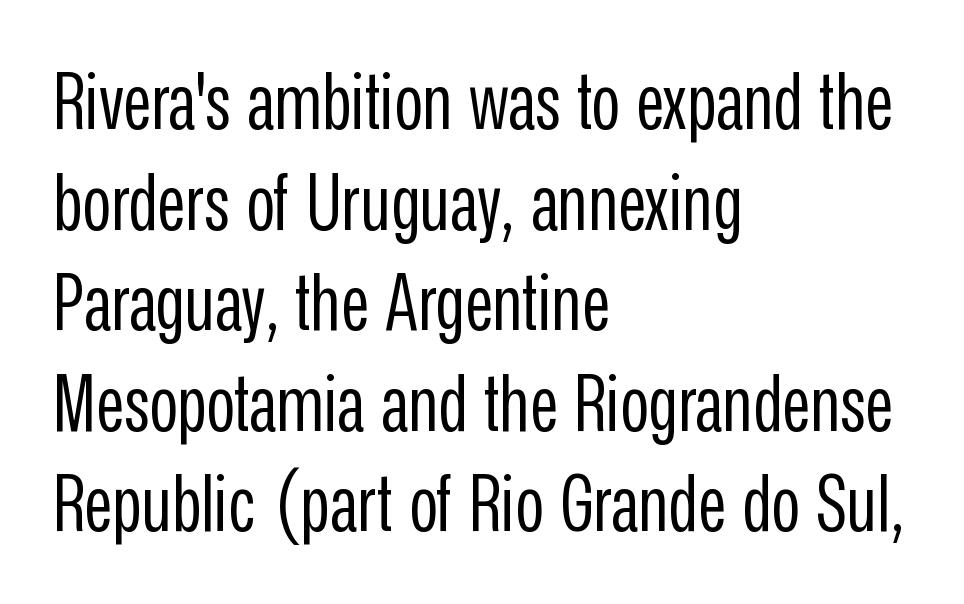
Q: Is the text bold? A: No.
Q: Is the text italic (slanted)? A: No, it is upright.
Q: Is the typeface a serif or a sans-serif typeface? A: Sans-serif.
Q: Is the text underlined? A: No.
Q: How is the paragraph aligned? A: Left-aligned.
Q: Is the spacing between letters normal or unusually wide? A: Normal.
Q: Is the spacing between lines tight, normal or loose? A: Normal.
Q: Width (condensed, normal, or wide)? A: Condensed.
Q: Stroke contrast? A: Low.
Q: x-height? A: Medium.
Q: Monospaced? A: No.
